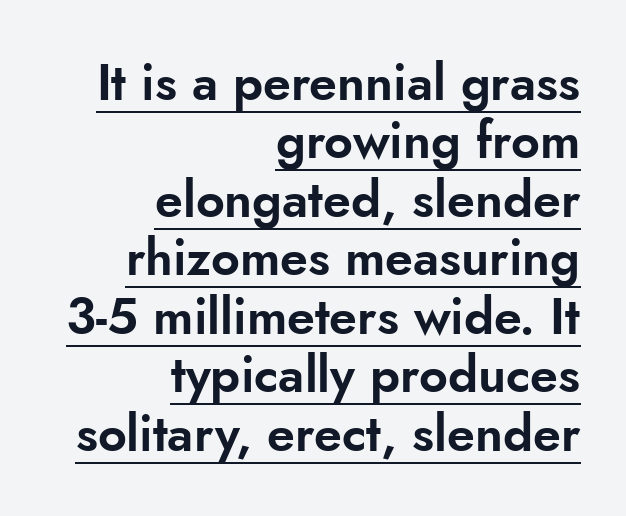
Upright lettering throughout. Short and long lines alike share a common ending point at right. Honestly, the letter spacing is just normal — you wouldn't notice it. The face used here is a sans, in the tradition of grotesques and geometrics.
